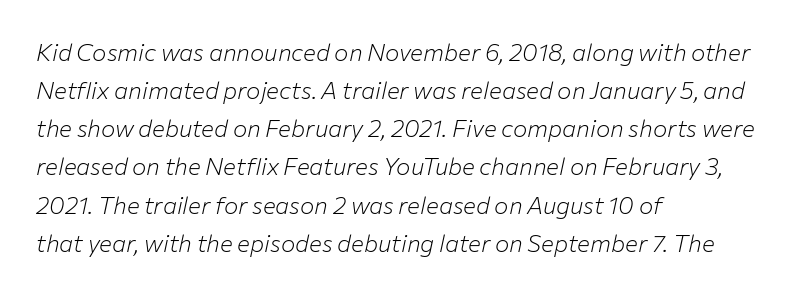
Q: Is the text bold? A: No.
Q: Is the text italic (slanted)? A: Yes, it leans right by about 12 degrees.
Q: Is the text underlined? A: No.
Q: How is the paragraph aligned? A: Left-aligned.
Q: Is the spacing between letters normal or unusually wide? A: Normal.
Q: Is the spacing between lines tight, normal or loose? A: Normal.
